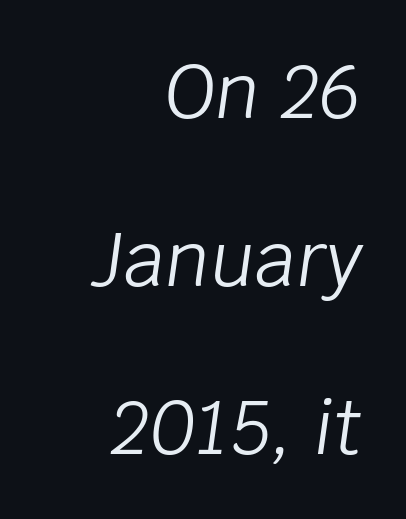
{"italic": "yes", "lean": "right", "slant_degrees": 8, "bold": "no", "weight": "light", "width": "normal", "stroke_contrast": "low", "x_height": "large", "monospaced": "no", "underline": "no", "align": "right", "line_spacing": "loose", "line_spacing_ratio": 2.27, "letter_spacing": "normal", "letter_spacing_em": 0.0, "glyph_px": 74}
